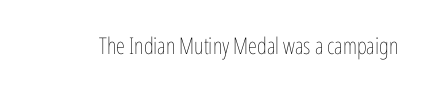
Q: Is the text bold? A: No.
Q: Is the text italic (slanted)? A: No, it is upright.
Q: Is the text underlined? A: No.
Q: Is the spacing between letters normal or unusually wide? A: Normal.
